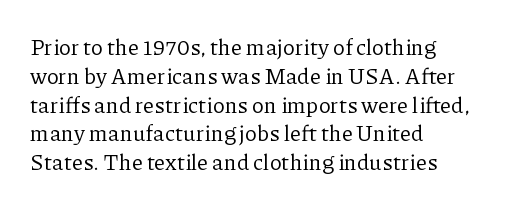
Q: Is the text bold? A: No.
Q: Is the text italic (slanted)? A: No, it is upright.
Q: Is the text underlined? A: No.
Q: How is the paragraph aligned? A: Left-aligned.
Q: Is the spacing between letters normal or unusually wide? A: Normal.
Q: Is the spacing between lines tight, normal or loose? A: Normal.
